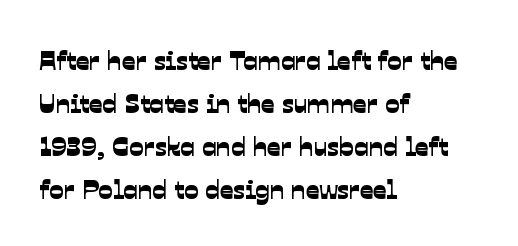
Letters rest on an invisible, unmarked baseline. Leading matches the norm, producing a regular column. Compared with typical body copy, the letter spacing here is the same. All the whitespace from short lines collects on the right.
